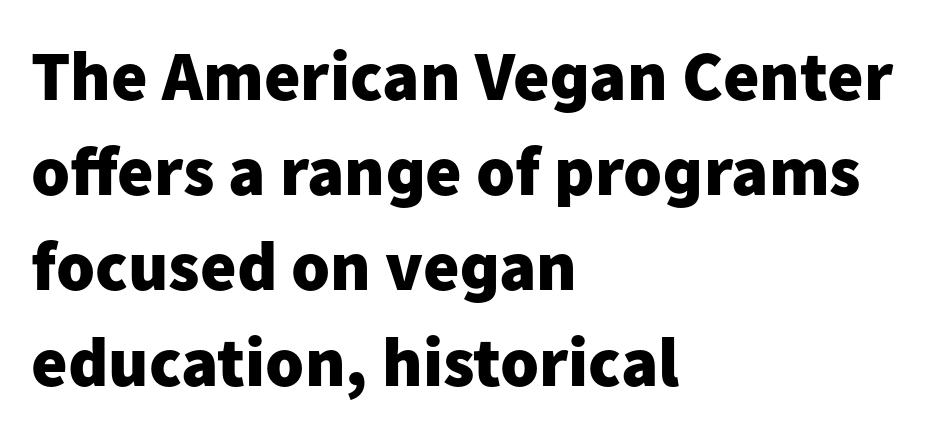
Notice how the passage keeps a crisp vertical edge on the left only. Characters remain perfectly vertical along every line. Each letter keeps its own natural width here, so spacing adapts to shape. To sum up the face: it is a sans, with no serifs. Descenders are the only things crossing below the line.
